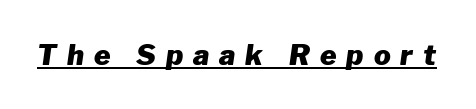
Q: Is the text bold? A: Yes.
Q: Is the text italic (slanted)? A: Yes, it leans right by about 8 degrees.
Q: Is the text underlined? A: Yes.
Q: Is the spacing between letters normal or unusually wide? A: Unusually wide.
Q: Width (condensed, normal, or wide)? A: Normal.
Q: Stroke contrast? A: Low.
Q: x-height? A: Medium.
Q: Monospaced? A: No.
